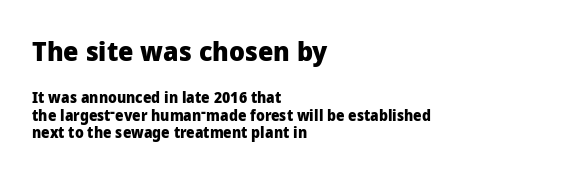
{"italic": "no", "bold": "yes", "underline": "no", "align": "left", "line_spacing_ratio": 1.19, "letter_spacing": "normal", "letter_spacing_em": 0.0, "larger_block": "first", "size_ratio": 1.8, "glyph_px": 27}
